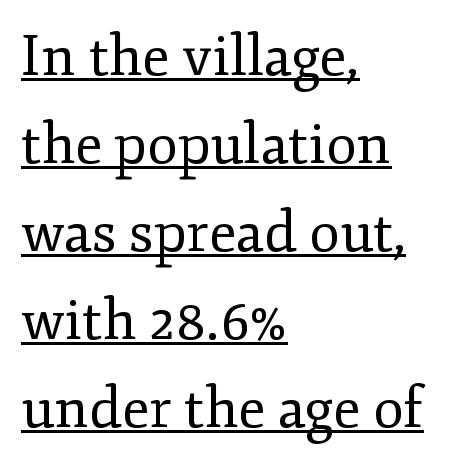
Q: Is the text bold? A: No.
Q: Is the text italic (slanted)? A: No, it is upright.
Q: Is the typeface a serif or a sans-serif typeface? A: Serif.
Q: Is the text underlined? A: Yes.
Q: How is the paragraph aligned? A: Left-aligned.
Q: Is the spacing between letters normal or unusually wide? A: Normal.
Q: Is the spacing between lines tight, normal or loose? A: Normal.
Q: Width (condensed, normal, or wide)? A: Normal.
Q: Stroke contrast? A: Low.
Q: x-height? A: Small.
Q: Monospaced? A: No.
